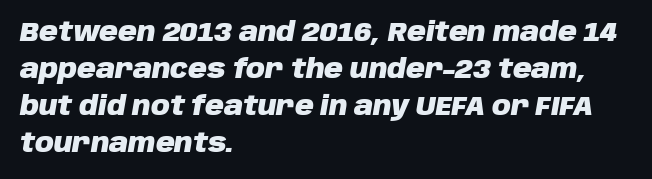
Q: Is the text bold? A: Yes.
Q: Is the text italic (slanted)? A: Yes, it leans right by about 10 degrees.
Q: Is the text underlined? A: No.
Q: How is the paragraph aligned? A: Left-aligned.
Q: Is the spacing between letters normal or unusually wide? A: Normal.
Q: Is the spacing between lines tight, normal or loose? A: Normal.
